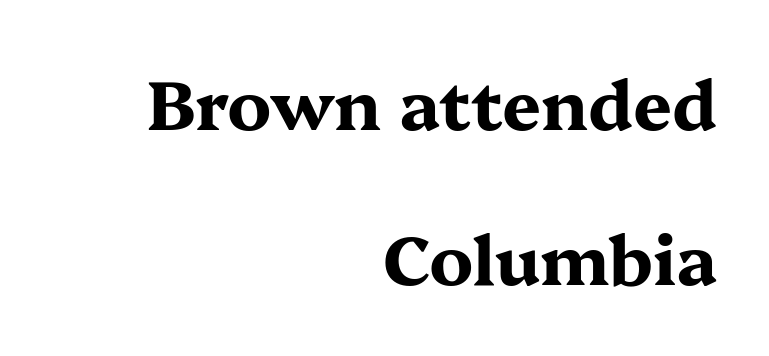
The image shows 69 px bold, wide serif type, upright; set right-aligned, loose line spacing (2.25x), normal letter spacing, not underlined; medium stroke contrast and a medium x-height.
